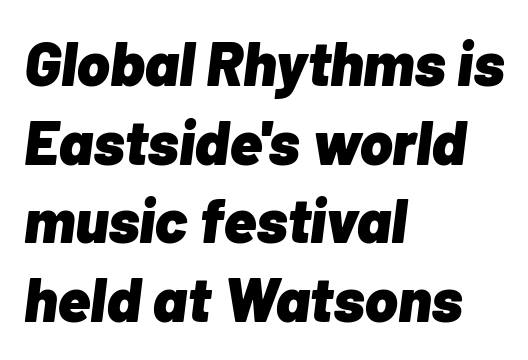
{"italic": "yes", "lean": "right", "slant_degrees": 7, "bold": "yes", "weight": "heavy", "width": "normal", "stroke_contrast": "low", "x_height": "medium", "monospaced": "no", "underline": "no", "align": "left", "line_spacing": "normal", "line_spacing_ratio": 1.27, "letter_spacing": "normal", "letter_spacing_em": 0.0, "glyph_px": 62}
